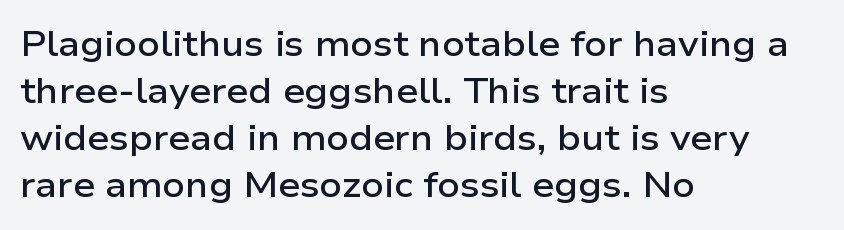
{"serif": "no", "italic": "no", "bold": "semi", "weight": "semibold", "width": "wide", "stroke_contrast": "low", "x_height": "medium", "monospaced": "no", "underline": "no", "align": "left", "line_spacing": "normal", "line_spacing_ratio": 1.34, "letter_spacing": "normal", "letter_spacing_em": 0.0, "glyph_px": 35}
